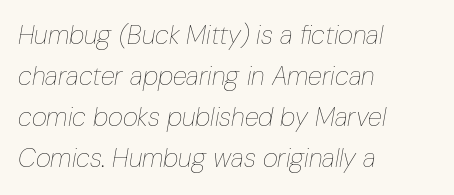
The glyphs are unaccompanied by any horizontal stroke below them. This is oblique type, the kind used for emphasis or titles. Here the glyphs are tracked normally, forming tight word shapes. Horizontal alignment here is leftward, the default for most running prose.
